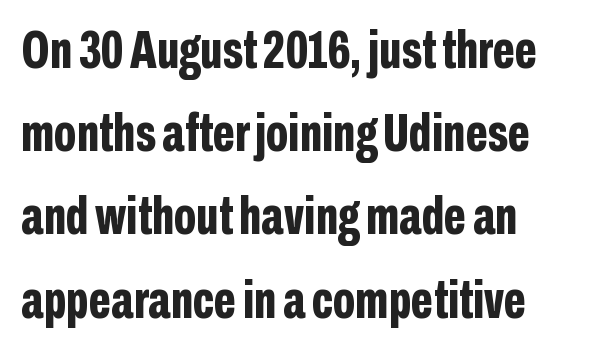
The image shows 53 px bold, condensed sans-serif type, upright; set left-aligned, normal line spacing (1.57x), normal letter spacing, not underlined; low stroke contrast and a medium x-height.
